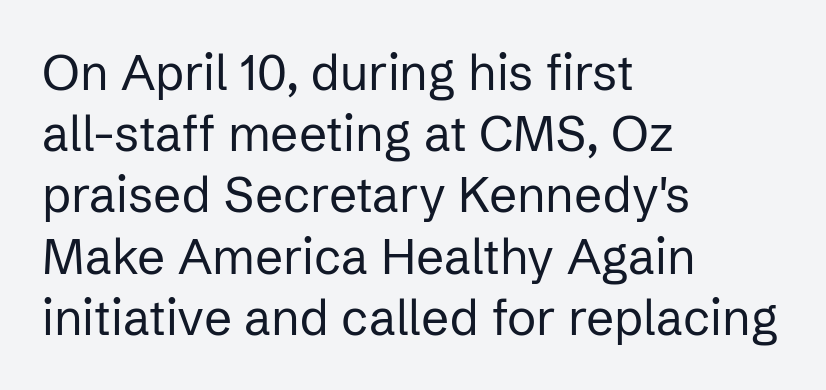
Horizontally, the lines are justified to the leading edge only. Serifs: no, the terminals of the letterforms are clean. The type sits square on the baseline with zero lean. The face used here is proportionally spaced, like ordinary book or web type. A light-to-regular cut is what we see here.
